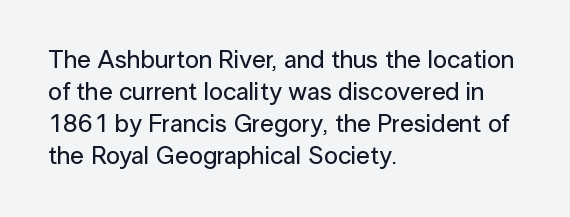
Summary of vertical rhythm: regular, with standard interline spacing. The string is rendered with underlining switched off. This rendering uses left alignment, leaving the right contour irregular. The lettering stays uniformly vertical, giving the passage a roman look. The horizontal fit of the characters is conventional and even.
